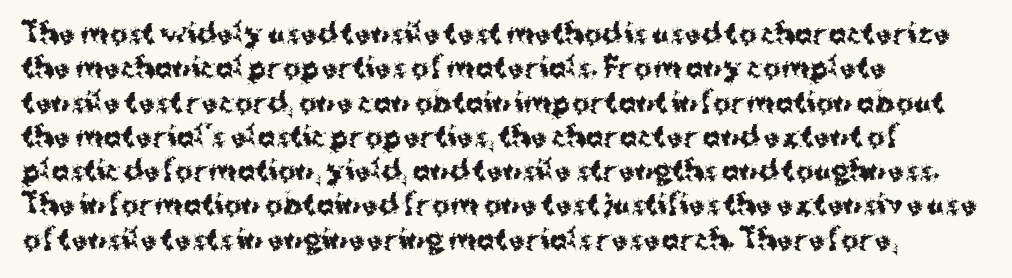
Q: Is the text bold? A: Yes.
Q: Is the text italic (slanted)? A: No, it is upright.
Q: Is the text underlined? A: No.
Q: How is the paragraph aligned? A: Left-aligned.
Q: Is the spacing between letters normal or unusually wide? A: Normal.
Q: Is the spacing between lines tight, normal or loose? A: Normal.
